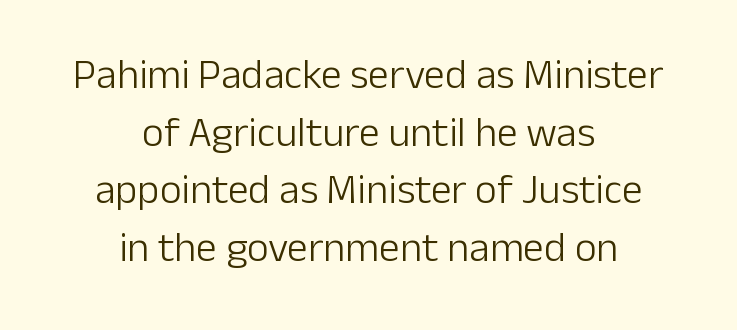
{"serif": "no", "italic": "no", "bold": "no", "weight": "light", "width": "normal", "stroke_contrast": "low", "x_height": "medium", "monospaced": "no", "underline": "no", "align": "center", "line_spacing": "normal", "line_spacing_ratio": 1.37, "letter_spacing": "normal", "letter_spacing_em": 0.0, "glyph_px": 42}
